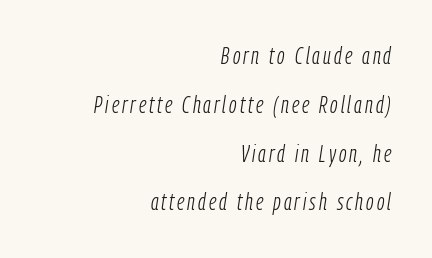
The image shows 23 px text type, italic (leaning right); set right-aligned, loose line spacing (2.12x), not underlined.
